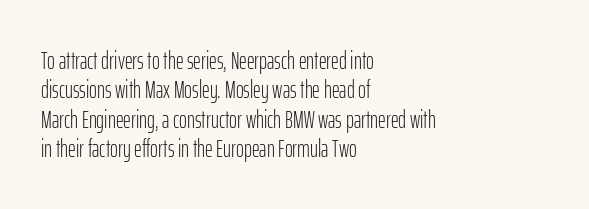
Q: Is the text bold? A: No.
Q: Is the text italic (slanted)? A: No, it is upright.
Q: Is the text underlined? A: No.
Q: How is the paragraph aligned? A: Left-aligned.
Q: Is the spacing between letters normal or unusually wide? A: Normal.
